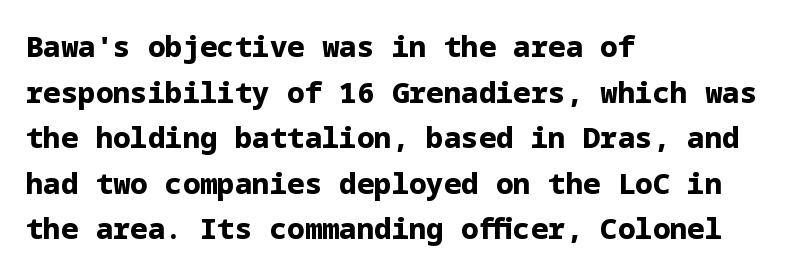
The image shows 29 px bold sans-serif type, upright; set left-aligned, normal line spacing (1.57x), normal letter spacing, not underlined; low stroke contrast and a medium x-height.
